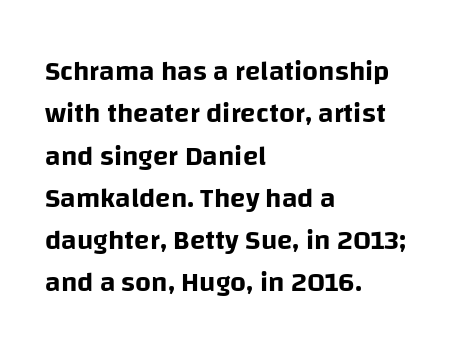
The image shows 28 px sans-serif type, upright; set left-aligned, normal line spacing (1.51x), normal letter spacing, not underlined; low stroke contrast and a large x-height.
